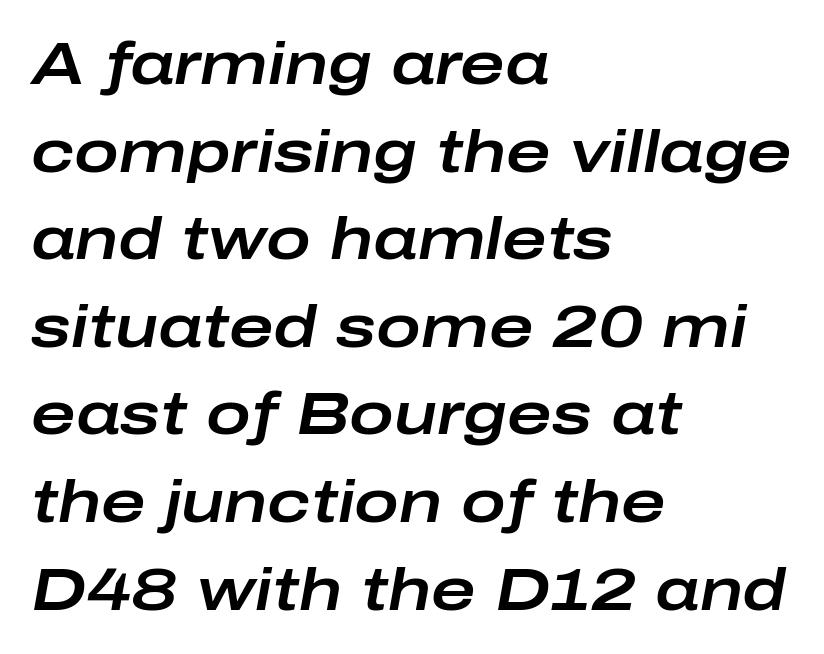
Q: Is the text italic (slanted)? A: Yes, it leans right by about 10 degrees.
Q: Is the text underlined? A: No.
Q: How is the paragraph aligned? A: Left-aligned.
Q: Is the spacing between letters normal or unusually wide? A: Normal.
Q: Is the spacing between lines tight, normal or loose? A: Normal.
Q: Width (condensed, normal, or wide)? A: Wide.
Q: Stroke contrast? A: Low.
Q: x-height? A: Medium.
Q: Monospaced? A: No.
